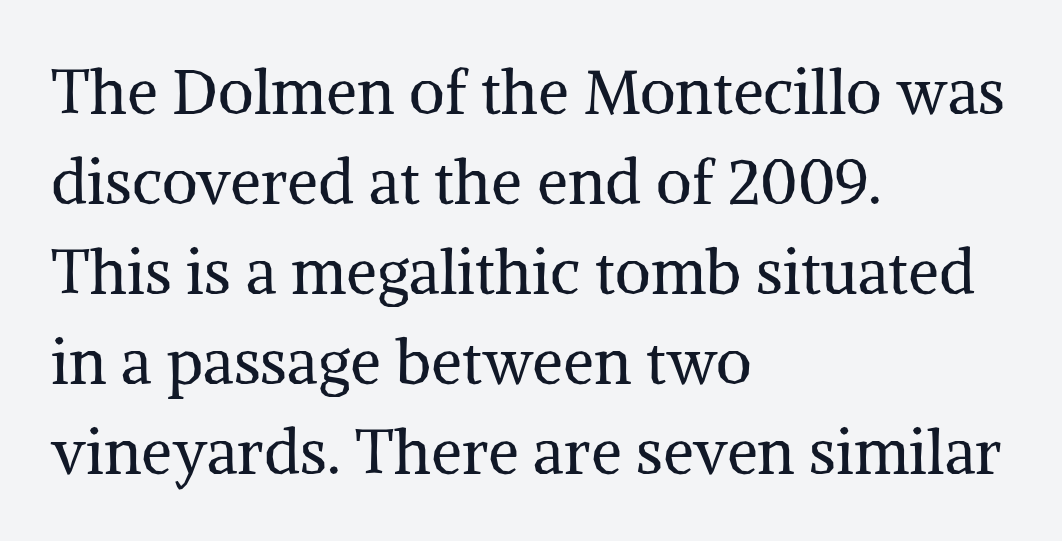
{"serif": "yes", "italic": "no", "bold": "no", "weight": "regular", "width": "normal", "stroke_contrast": "medium", "x_height": "medium", "monospaced": "no", "underline": "no", "align": "left", "line_spacing": "normal", "line_spacing_ratio": 1.45, "letter_spacing": "normal", "letter_spacing_em": 0.0, "glyph_px": 62}
